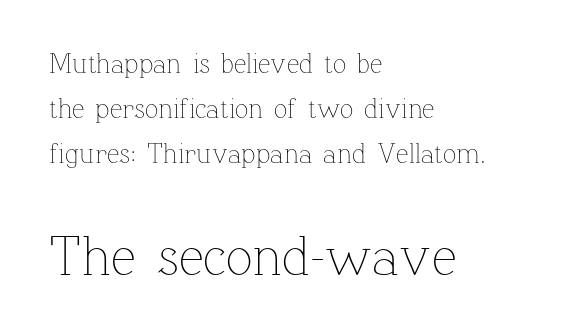
{"italic": "no", "bold": "no", "weight": "thin", "width": "normal", "stroke_contrast": "low", "x_height": "medium", "monospaced": "no", "underline": "no", "align": "left", "line_spacing": "normal", "line_spacing_ratio": 1.61, "letter_spacing": "normal", "letter_spacing_em": 0.0, "larger_block": "second", "size_ratio": 2.0, "glyph_px": 56}
